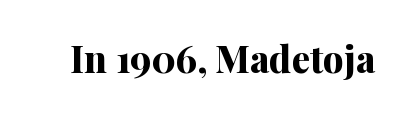
Q: Is the text bold? A: Yes.
Q: Is the text italic (slanted)? A: No, it is upright.
Q: Is the typeface a serif or a sans-serif typeface? A: Serif.
Q: Is the text underlined? A: No.
Q: Is the spacing between letters normal or unusually wide? A: Normal.
Q: Width (condensed, normal, or wide)? A: Normal.
Q: Stroke contrast? A: Medium.
Q: x-height? A: Medium.
Q: Monospaced? A: No.
